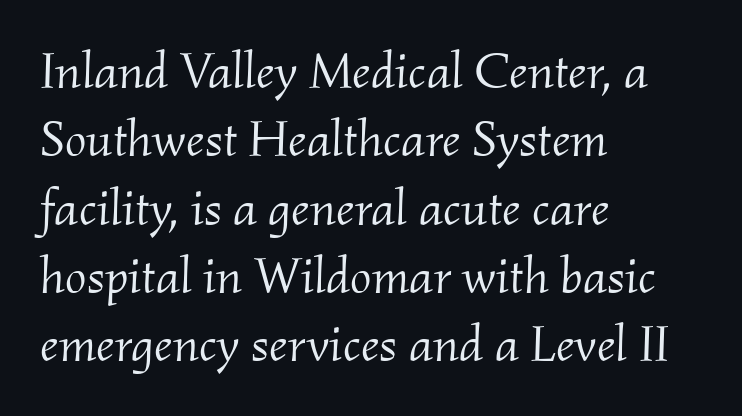
{"serif": "yes", "italic": "yes", "lean": "right", "slant_degrees": 2, "bold": "no", "weight": "light", "width": "normal", "stroke_contrast": "medium", "x_height": "small", "monospaced": "no", "underline": "no", "align": "left", "line_spacing": "normal", "line_spacing_ratio": 1.34, "letter_spacing": "normal", "letter_spacing_em": 0.0, "glyph_px": 51}
